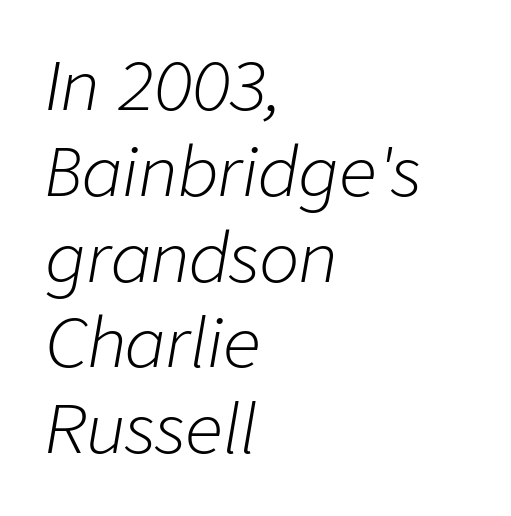
A typesetter would call this proportional, since set widths differ per character. There is no visible air inserted between adjacent glyphs. The string is rendered with underlining switched off. A typesetter would mark this as italic. This reads as an unemphasized weight, regular at the heaviest.
